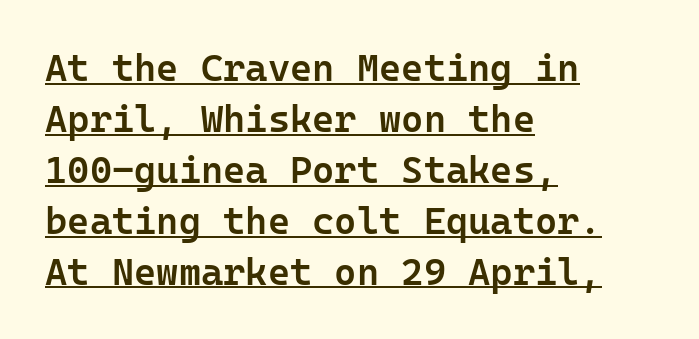
{"serif": "no", "italic": "no", "bold": "semi", "weight": "semibold", "width": "normal", "stroke_contrast": "low", "x_height": "medium", "monospaced": "yes", "underline": "yes", "align": "left", "line_spacing": "normal", "line_spacing_ratio": 1.34, "letter_spacing": "normal", "letter_spacing_em": 0.0, "glyph_px": 38}
